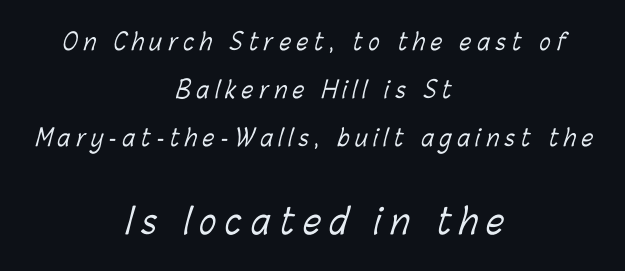
The image shows 35 px light, condensed type; set centered, loose line spacing (2.09x), unusually wide letter spacing (+0.26 em), not underlined; the second (bottom) block is 1.52x larger; low stroke contrast and a medium x-height.
